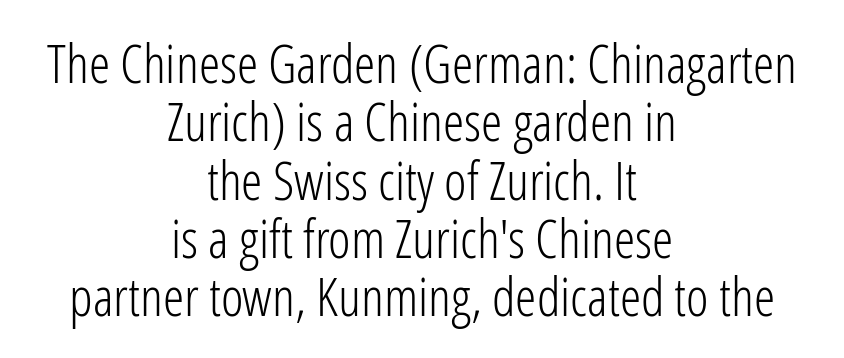
The image shows 54 px light, condensed sans-serif type, upright; set centered, tight line spacing (1.08x), normal letter spacing, not underlined; low stroke contrast and a medium x-height.
